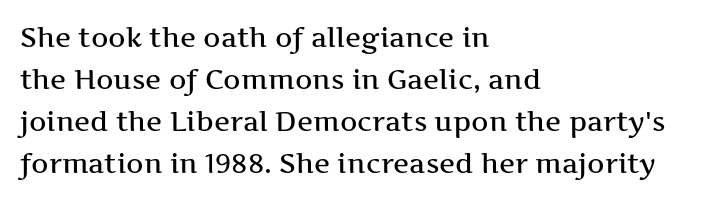
Q: Is the text italic (slanted)? A: No, it is upright.
Q: Is the text underlined? A: No.
Q: How is the paragraph aligned? A: Left-aligned.
Q: Is the spacing between letters normal or unusually wide? A: Normal.
Q: Is the spacing between lines tight, normal or loose? A: Normal.
